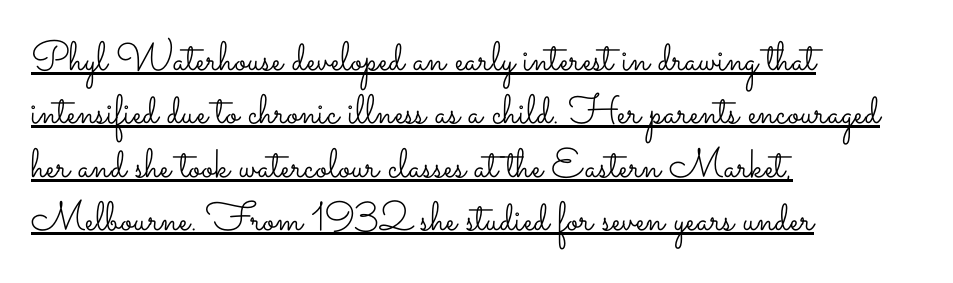
{"bold": "no", "weight": "light", "width": "wide", "stroke_contrast": "low", "x_height": "small", "monospaced": "no", "underline": "yes", "align": "left", "line_spacing": "normal", "line_spacing_ratio": 1.3, "letter_spacing": "normal", "letter_spacing_em": 0.0, "glyph_px": 41}
